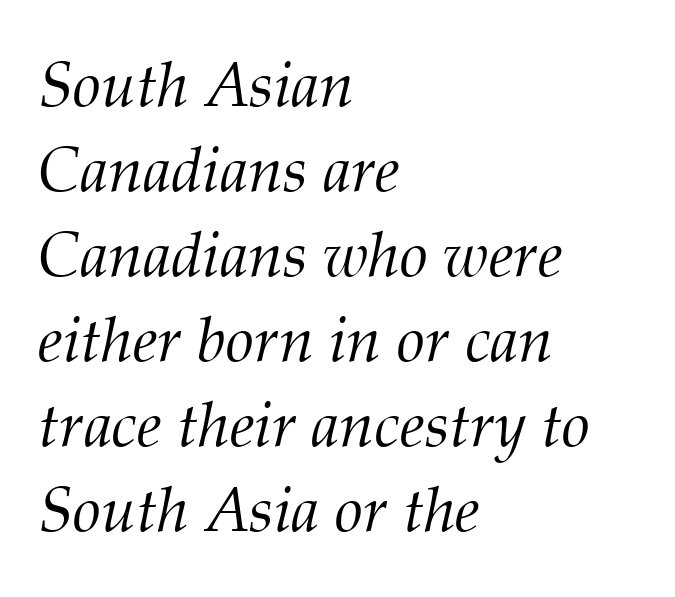
Q: Is the text bold? A: No.
Q: Is the text italic (slanted)? A: Yes, it leans right by about 12 degrees.
Q: Is the typeface a serif or a sans-serif typeface? A: Serif.
Q: Is the text underlined? A: No.
Q: How is the paragraph aligned? A: Left-aligned.
Q: Is the spacing between letters normal or unusually wide? A: Normal.
Q: Is the spacing between lines tight, normal or loose? A: Normal.
Q: Width (condensed, normal, or wide)? A: Normal.
Q: Stroke contrast? A: Medium.
Q: x-height? A: Medium.
Q: Monospaced? A: No.
